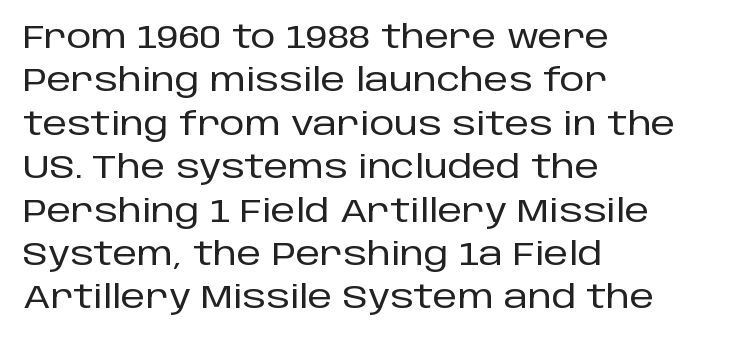
{"serif": "no", "italic": "no", "width": "normal", "stroke_contrast": "low", "x_height": "large", "monospaced": "no", "underline": "no", "align": "left", "line_spacing": "normal", "line_spacing_ratio": 1.4, "letter_spacing": "normal", "letter_spacing_em": 0.0, "glyph_px": 31}
